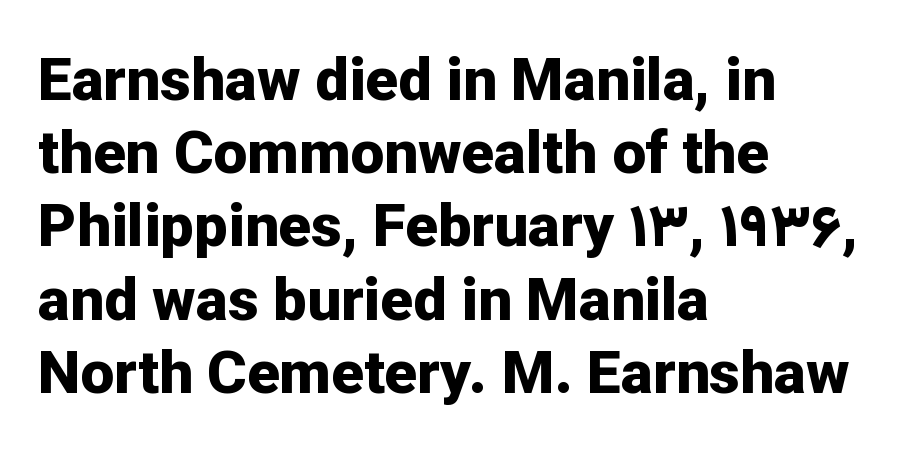
The rendering keeps characters at their native spacing. Check where the strokes stop: nothing finishes them off — pure sans. Layout note: lines flush left. Nobody drew a line under any word here.
